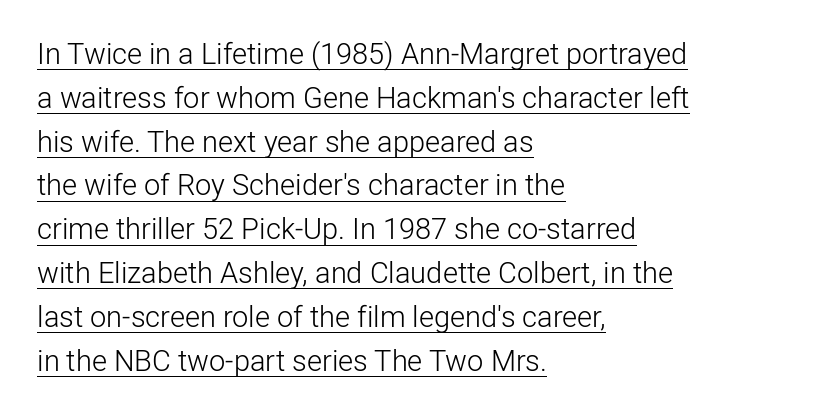
Q: Is the text bold? A: No.
Q: Is the text italic (slanted)? A: No, it is upright.
Q: Is the typeface a serif or a sans-serif typeface? A: Sans-serif.
Q: Is the text underlined? A: Yes.
Q: How is the paragraph aligned? A: Left-aligned.
Q: Is the spacing between letters normal or unusually wide? A: Normal.
Q: Is the spacing between lines tight, normal or loose? A: Normal.
Q: Width (condensed, normal, or wide)? A: Normal.
Q: Stroke contrast? A: Low.
Q: x-height? A: Medium.
Q: Monospaced? A: No.
